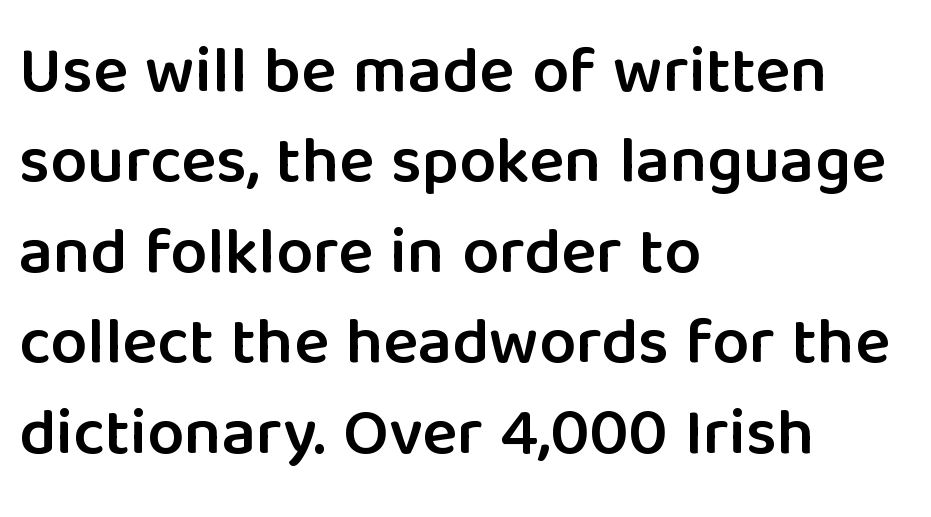
{"serif": "no", "italic": "no", "bold": "semi", "weight": "semibold", "width": "normal", "stroke_contrast": "low", "x_height": "medium", "monospaced": "no", "underline": "no", "align": "left", "line_spacing": "normal", "line_spacing_ratio": 1.37, "letter_spacing": "normal", "letter_spacing_em": 0.0, "glyph_px": 66}
